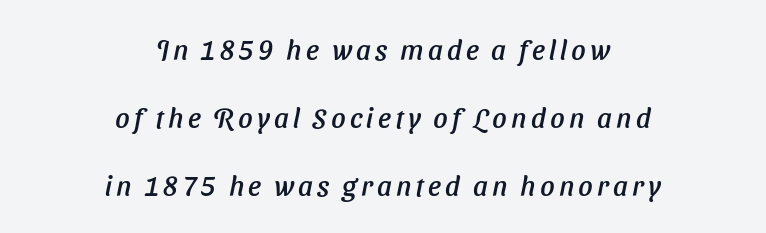
Q: Is the typeface a serif or a sans-serif typeface? A: Serif.
Q: Is the text underlined? A: No.
Q: How is the paragraph aligned? A: Centered.
Q: Is the spacing between lines tight, normal or loose? A: Loose.
Q: Width (condensed, normal, or wide)? A: Normal.
Q: Stroke contrast? A: Low.
Q: x-height? A: Medium.
Q: Monospaced? A: No.
